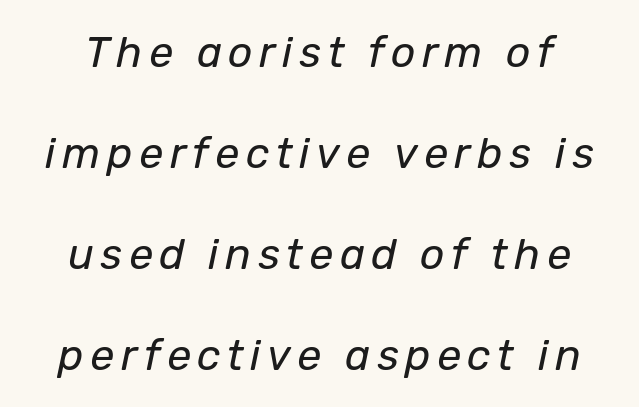
Interline gaps are noticeably wide in this sample. Each stroke keeps to a modest, everyday thickness or less. Neither beginnings nor endings align; midpoints do. Glance below the letters and you will spot only blank space. Posture: slanted. The passage shown is typed in a proportional face where columns would drift.
